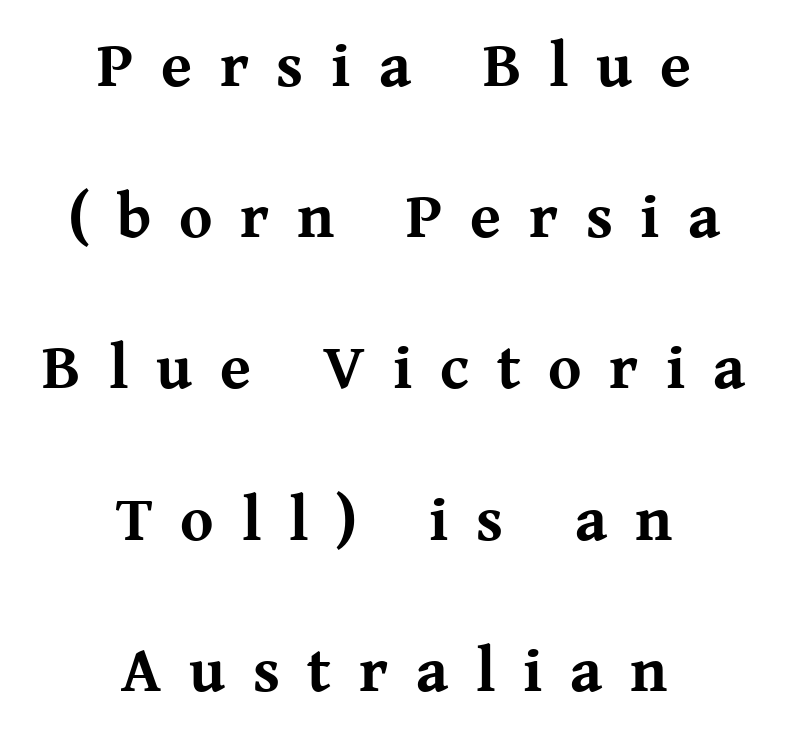
Does the leading feel generous? Absolutely, it's lavish. Lines of text with bare space underneath. In CSS terms this would be text-align: center. You can tell it's not italic because the verticals are truly vertical.
